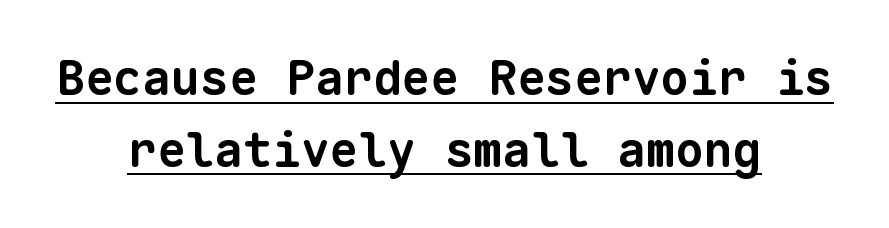
Neither beginnings nor endings align; midpoints do. Leading: standard. These words are printed bold, with thick strokes throughout. Honestly, the underline is the first thing you notice here.
